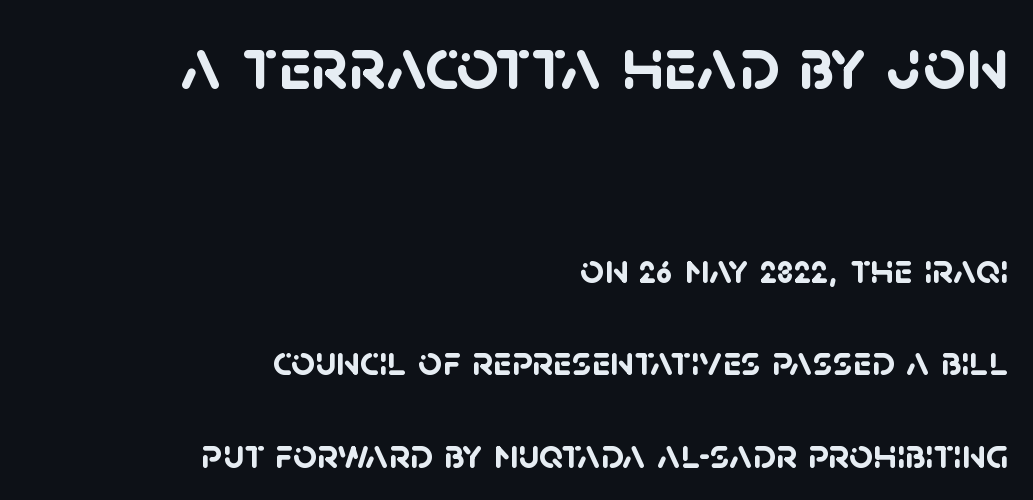
{"serif": "no", "bold": "yes", "weight": "semibold", "width": "normal", "stroke_contrast": "low", "x_height": "large", "monospaced": "no", "underline": "no", "align": "right", "line_spacing": "loose", "line_spacing_ratio": 2.2, "letter_spacing": "normal", "letter_spacing_em": 0.0, "larger_block": "first", "size_ratio": 1.76, "glyph_px": 74}
